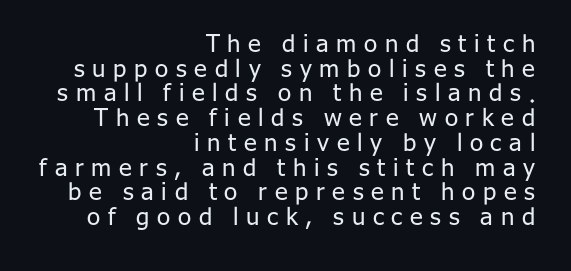
This sample is right-justified, so line beginnings fall wherever the words allow. Does extra space separate the letters? Yes, quite a lot of it. Rule under the text: the space is simply empty. Notice how descenders almost collide with the ascenders below — that's tight leading.
